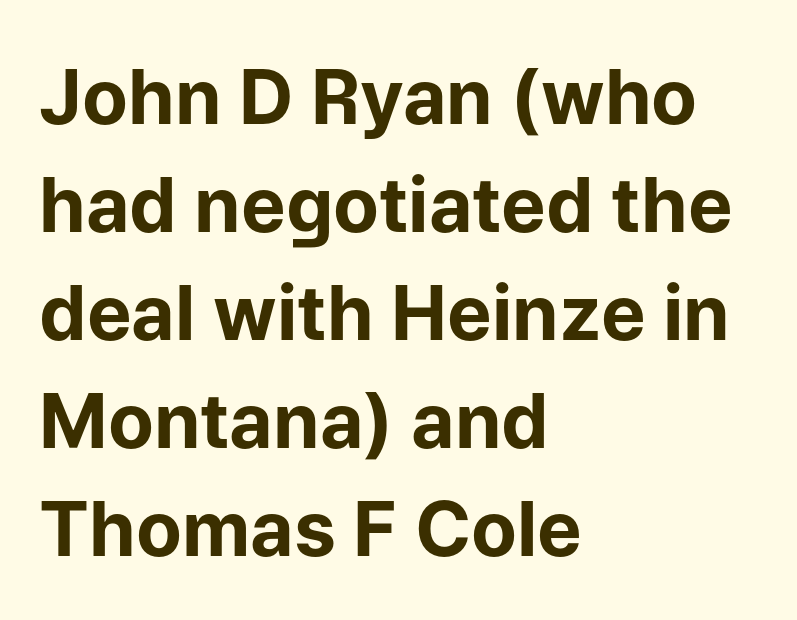
Q: Is the text bold? A: Yes.
Q: Is the text italic (slanted)? A: No, it is upright.
Q: Is the typeface a serif or a sans-serif typeface? A: Sans-serif.
Q: Is the text underlined? A: No.
Q: How is the paragraph aligned? A: Left-aligned.
Q: Is the spacing between letters normal or unusually wide? A: Normal.
Q: Is the spacing between lines tight, normal or loose? A: Normal.
Q: Width (condensed, normal, or wide)? A: Normal.
Q: Stroke contrast? A: Low.
Q: x-height? A: Medium.
Q: Monospaced? A: No.
